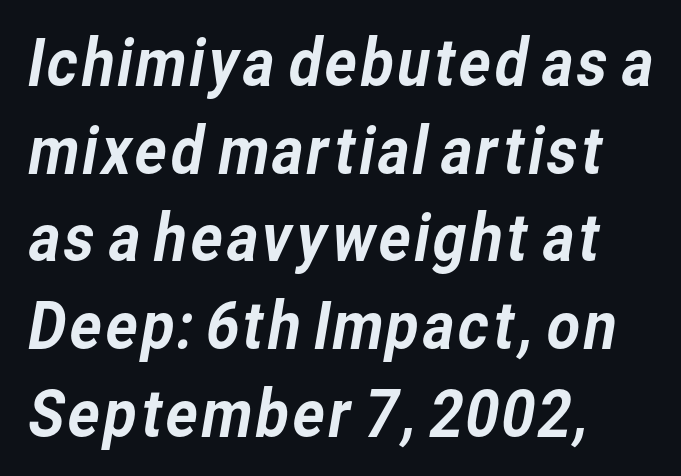
Q: Is the typeface a serif or a sans-serif typeface? A: Sans-serif.
Q: Is the text underlined? A: No.
Q: How is the paragraph aligned? A: Left-aligned.
Q: Is the spacing between letters normal or unusually wide? A: Normal.
Q: Is the spacing between lines tight, normal or loose? A: Normal.
Q: Width (condensed, normal, or wide)? A: Normal.
Q: Stroke contrast? A: Low.
Q: x-height? A: Medium.
Q: Monospaced? A: No.
